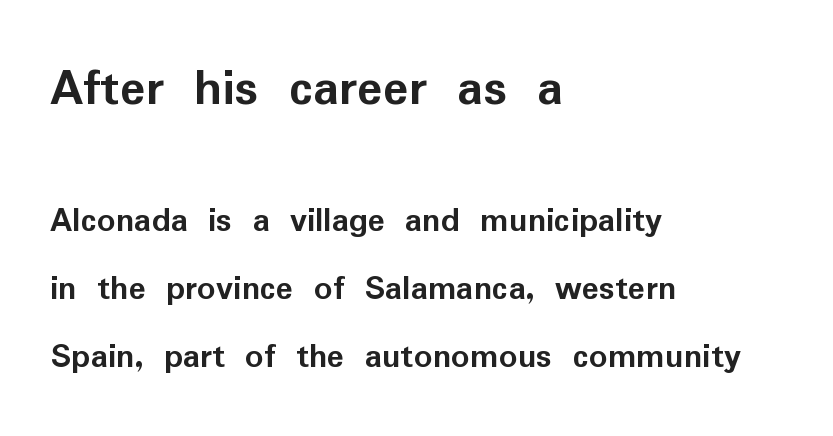
{"serif": "no", "italic": "no", "bold": "yes", "weight": "semibold", "width": "normal", "stroke_contrast": "low", "x_height": "medium", "monospaced": "no", "underline": "no", "align": "left", "line_spacing_ratio": 1.89, "letter_spacing": "normal", "letter_spacing_em": 0.0, "larger_block": "first", "size_ratio": 1.5, "glyph_px": 54}
